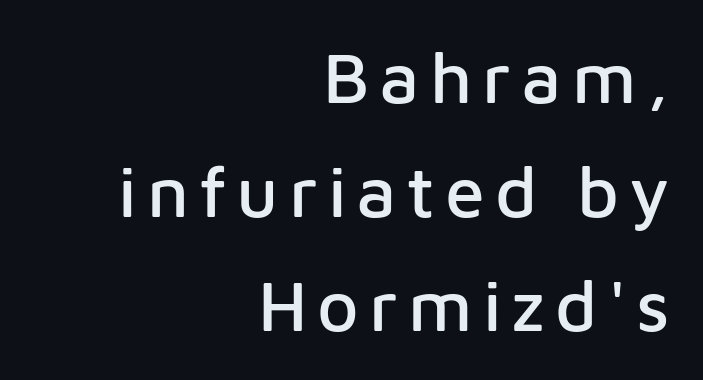
Is there any slant? The stems are plumb. These lines sit exactly where default settings would place them. The letters advance in unequal steps, a hallmark of proportional type. Each line ends at the same right margin while the left side varies.
